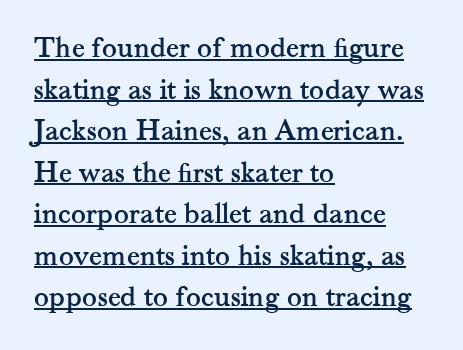
Q: Is the text italic (slanted)? A: No, it is upright.
Q: Is the typeface a serif or a sans-serif typeface? A: Serif.
Q: Is the text underlined? A: Yes.
Q: How is the paragraph aligned? A: Left-aligned.
Q: Is the spacing between letters normal or unusually wide? A: Normal.
Q: Is the spacing between lines tight, normal or loose? A: Normal.
Q: Width (condensed, normal, or wide)? A: Normal.
Q: Stroke contrast? A: Medium.
Q: x-height? A: Small.
Q: Monospaced? A: No.
